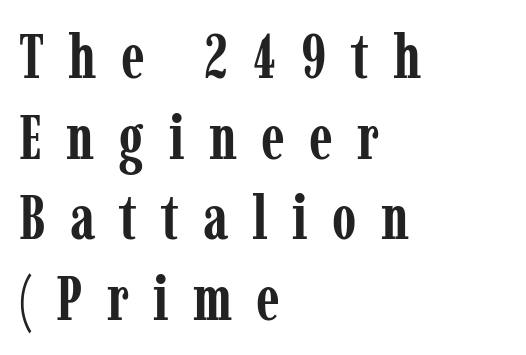
Q: Is the text bold? A: Yes.
Q: Is the text italic (slanted)? A: No, it is upright.
Q: Is the typeface a serif or a sans-serif typeface? A: Serif.
Q: Is the text underlined? A: No.
Q: How is the paragraph aligned? A: Left-aligned.
Q: Is the spacing between letters normal or unusually wide? A: Unusually wide.
Q: Is the spacing between lines tight, normal or loose? A: Normal.
Q: Width (condensed, normal, or wide)? A: Condensed.
Q: Stroke contrast? A: Low.
Q: x-height? A: Medium.
Q: Monospaced? A: No.
